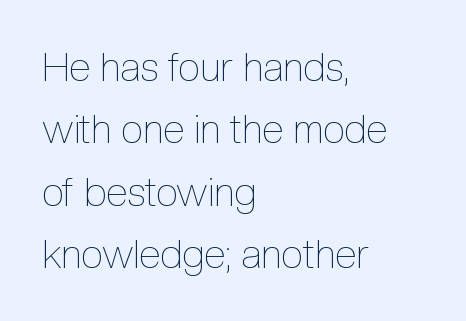
Q: Is the text bold? A: No.
Q: Is the text italic (slanted)? A: No, it is upright.
Q: Is the text underlined? A: No.
Q: How is the paragraph aligned? A: Left-aligned.
Q: Is the spacing between letters normal or unusually wide? A: Normal.
Q: Is the spacing between lines tight, normal or loose? A: Normal.
Q: Width (condensed, normal, or wide)? A: Condensed.
Q: x-height? A: Medium.
Q: Monospaced? A: No.
